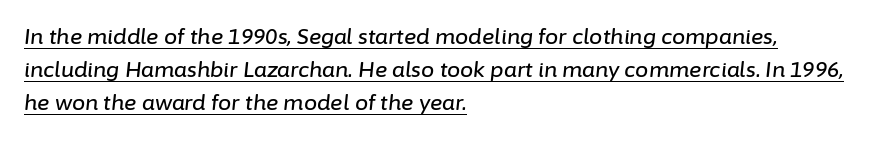
The image shows 21 px text type, italic (leaning right); set left-aligned, normal line spacing (1.58x), normal letter spacing, underlined.
